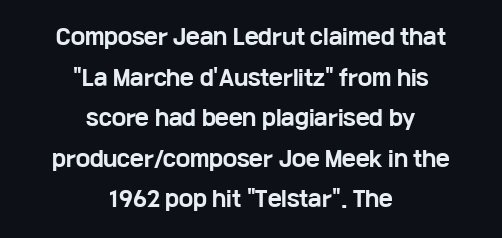
Q: Is the text bold? A: Yes.
Q: Is the text italic (slanted)? A: No, it is upright.
Q: Is the text underlined? A: No.
Q: How is the paragraph aligned? A: Centered.
Q: Is the spacing between letters normal or unusually wide? A: Normal.
Q: Is the spacing between lines tight, normal or loose? A: Loose.
